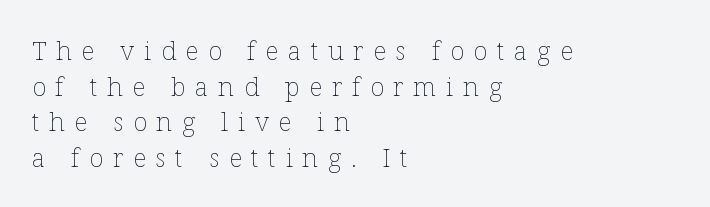
{"italic": "no", "bold": "no", "underline": "no", "align": "left", "line_spacing": "normal", "line_spacing_ratio": 1.37, "letter_spacing": "wide", "letter_spacing_em": 0.37, "glyph_px": 26}
